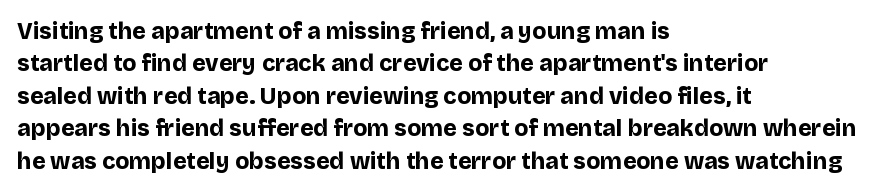
The space directly below the letters is spotless. A dark, heavy texture on the line: the type is bold. Every row of glyphs begins at an identical x-position on the left. Posture: vertical.
